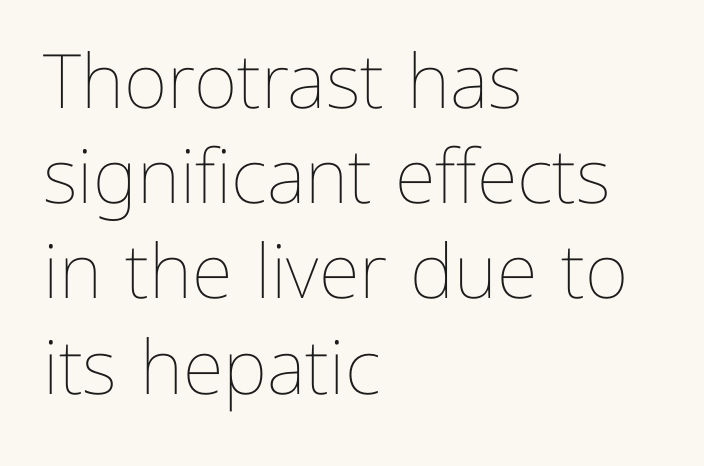
{"italic": "no", "bold": "no", "weight": "thin", "width": "normal", "stroke_contrast": "low", "x_height": "medium", "monospaced": "no", "underline": "no", "align": "left", "line_spacing": "normal", "line_spacing_ratio": 1.27, "letter_spacing": "normal", "letter_spacing_em": 0.0, "glyph_px": 75}
